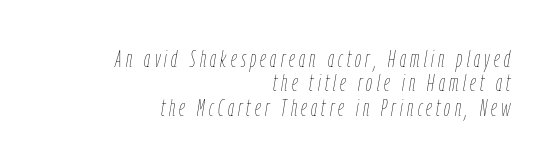
Q: Is the text bold? A: No.
Q: Is the text italic (slanted)? A: Yes, it leans right by about 9 degrees.
Q: Is the text underlined? A: No.
Q: How is the paragraph aligned? A: Right-aligned.
Q: Is the spacing between lines tight, normal or loose? A: Tight.
